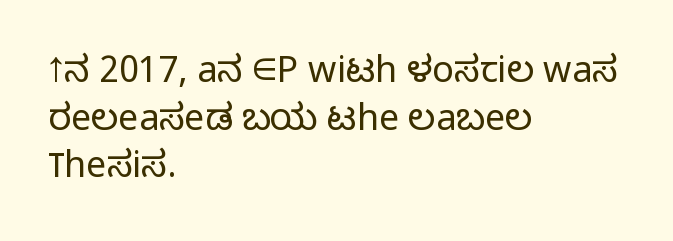
Stroke terminals: plain, sans-serif. A typesetter would call this proportional, since set widths differ per character. Nothing unusual about the tracking: characters are spaced as the font intends. The passage shown is not underscored anywhere. Each stroke keeps to a modest, everyday thickness or less.
